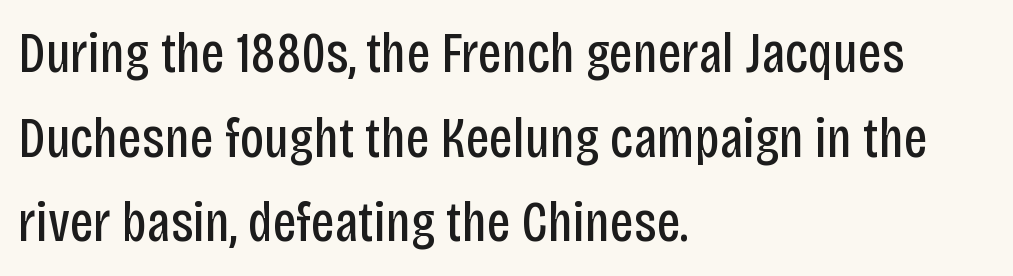
The image shows 58 px regular-weight, condensed sans-serif type, upright; set left-aligned, normal line spacing (1.46x), normal letter spacing, not underlined; low stroke contrast and a large x-height.
